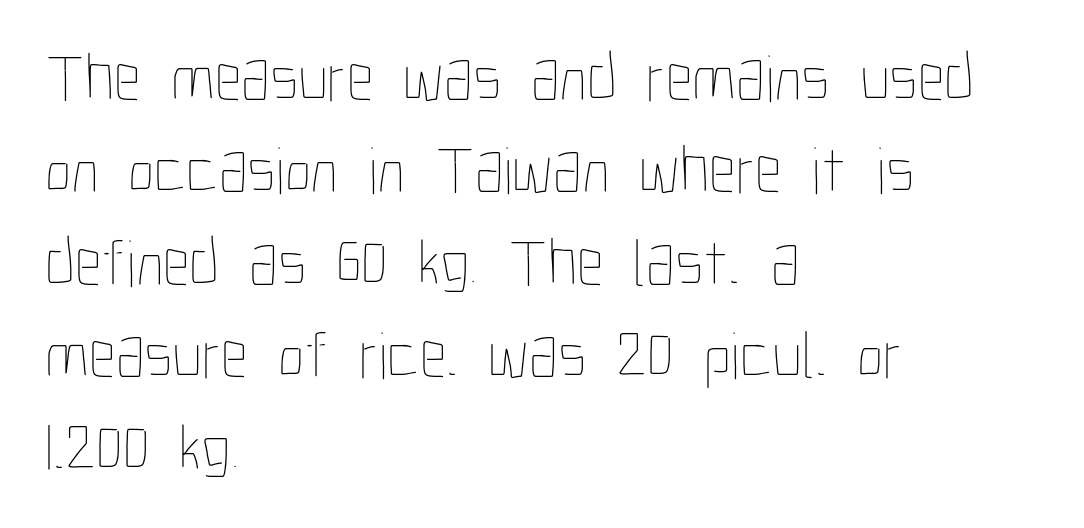
{"italic": "no", "bold": "no", "weight": "thin", "width": "condensed", "stroke_contrast": "low", "x_height": "medium", "monospaced": "no", "underline": "no", "align": "left", "line_spacing": "normal", "line_spacing_ratio": 1.38, "letter_spacing": "normal", "letter_spacing_em": 0.0, "glyph_px": 67}
